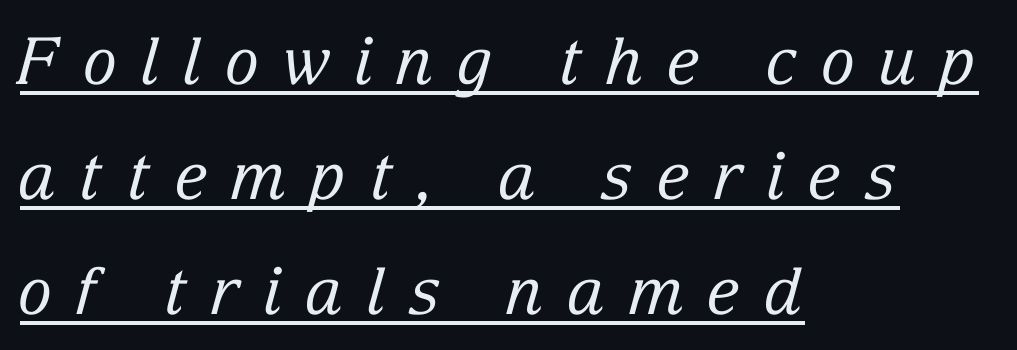
{"serif": "yes", "italic": "yes", "lean": "right", "slant_degrees": 15, "bold": "no", "weight": "regular", "width": "normal", "stroke_contrast": "low", "x_height": "medium", "monospaced": "no", "underline": "yes", "align": "left", "line_spacing_ratio": 1.77, "letter_spacing": "wide", "letter_spacing_em": 0.36, "glyph_px": 65}
